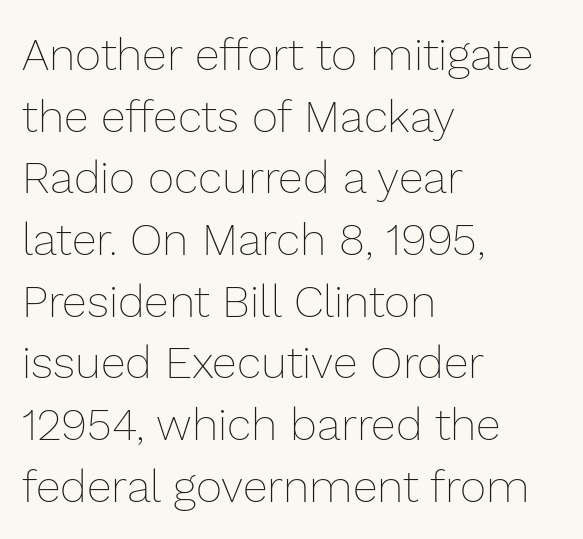
{"italic": "no", "bold": "no", "weight": "thin", "width": "normal", "stroke_contrast": "low", "x_height": "medium", "monospaced": "no", "underline": "no", "align": "left", "line_spacing": "normal", "line_spacing_ratio": 1.37, "letter_spacing": "normal", "letter_spacing_em": 0.0, "glyph_px": 45}
